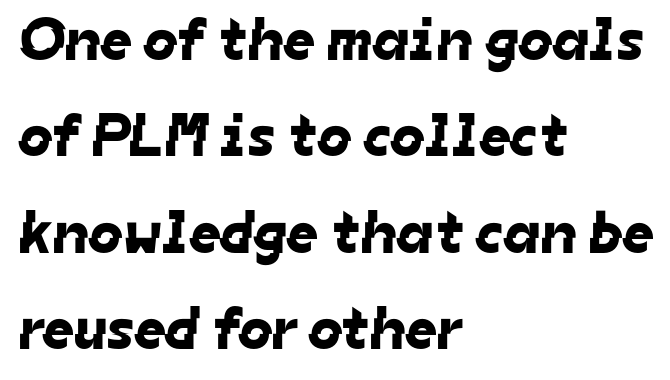
Check the space under the baseline: it is left empty. Grotesque or geometric, the face here clearly has no serifs. Is there much room between lines? A standard amount, neither cramped nor airy. The typesetter chose a ragged-right arrangement here. Is the letter spacing exaggerated? No — it looks like the ordinary default.
